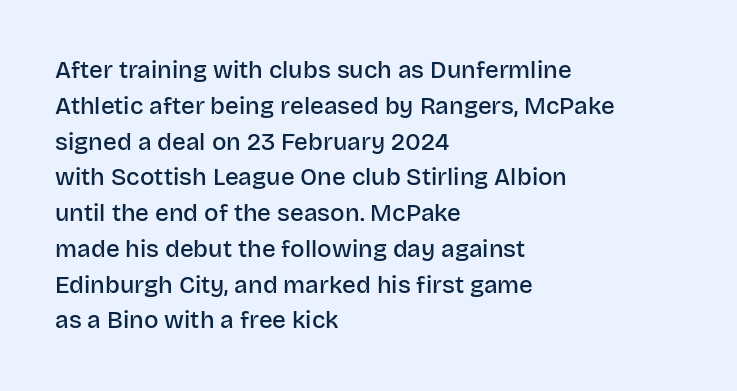
Q: Is the text bold? A: Semi-bold.
Q: Is the text italic (slanted)? A: No, it is upright.
Q: Is the text underlined? A: No.
Q: How is the paragraph aligned? A: Left-aligned.
Q: Is the spacing between letters normal or unusually wide? A: Normal.
Q: Is the spacing between lines tight, normal or loose? A: Normal.
